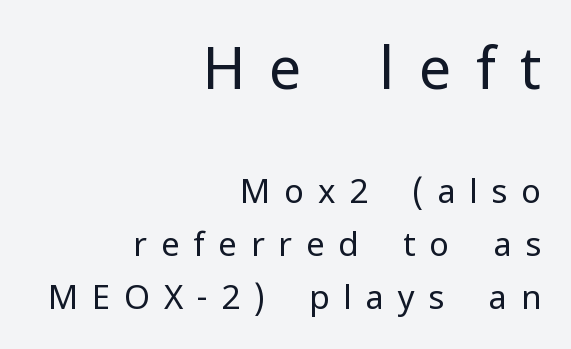
Q: Is the text bold? A: No.
Q: Is the text italic (slanted)? A: No, it is upright.
Q: Is the typeface a serif or a sans-serif typeface? A: Sans-serif.
Q: Is the text underlined? A: No.
Q: How is the paragraph aligned? A: Right-aligned.
Q: Is the spacing between letters normal or unusually wide? A: Unusually wide.
Q: Is the spacing between lines tight, normal or loose? A: Normal.
Q: Which block of text is set in a larger size, the first (top) or the second (bottom)? A: The first (top) one.
Q: Width (condensed, normal, or wide)? A: Normal.
Q: Stroke contrast? A: Low.
Q: x-height? A: Medium.
Q: Monospaced? A: No.
